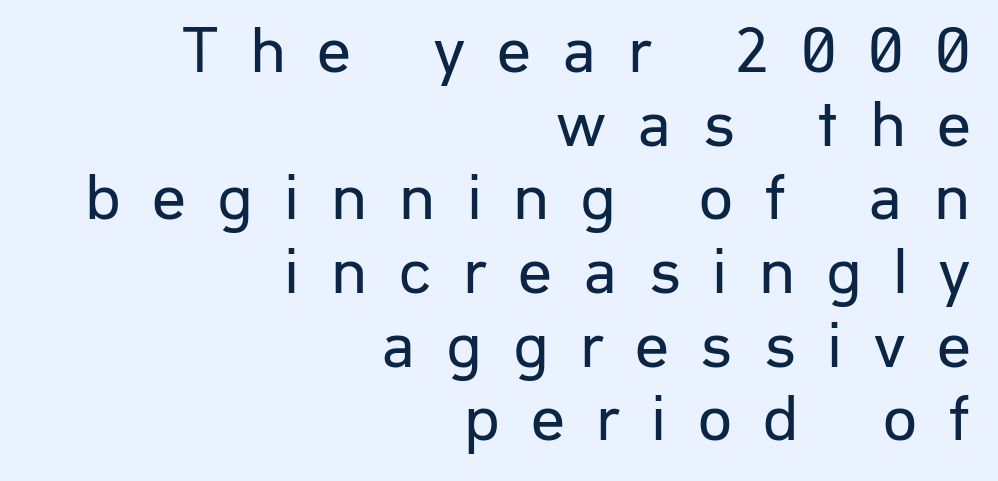
The image shows 67 px regular-weight sans-serif type, upright; set right-aligned, tight line spacing (1.1x), unusually wide letter spacing (+0.47 em), not underlined; low stroke contrast and a medium x-height.
